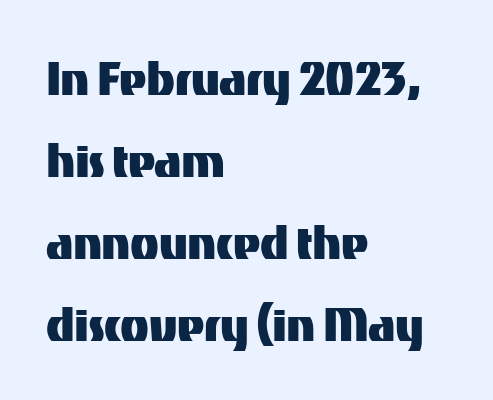
Q: Is the text italic (slanted)? A: No, it is upright.
Q: Is the typeface a serif or a sans-serif typeface? A: Sans-serif.
Q: Is the text underlined? A: No.
Q: How is the paragraph aligned? A: Left-aligned.
Q: Is the spacing between letters normal or unusually wide? A: Normal.
Q: Is the spacing between lines tight, normal or loose? A: Normal.
Q: Width (condensed, normal, or wide)? A: Normal.
Q: Stroke contrast? A: Medium.
Q: x-height? A: Medium.
Q: Monospaced? A: No.
